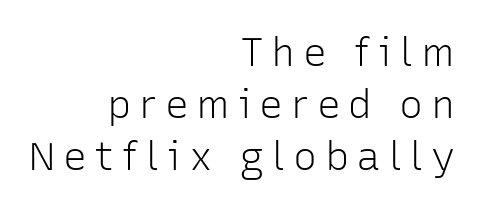
Clear beneath every line of the passage. Weight class: somewhere from thin through regular. Leading matches the norm, producing a regular column. Casual observation: everything's shoved over to the right. Do the characters align in a grid? No, the font is proportional.
